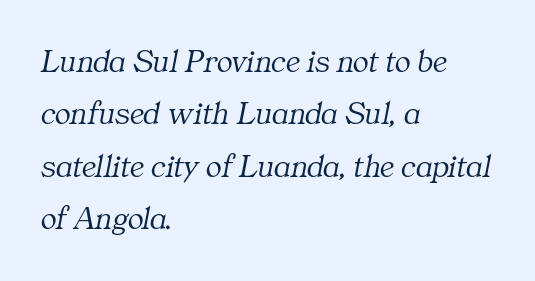
Teacher's note: observe the even left margin — that is flush-left alignment. Letters have the restrained weight of plain body copy at most. Notice how descenders clear the ascenders below comfortably — that's standard leading. Observe the lean: these are italic letterforms. Varying glyph widths throughout — classic text-font behaviour.
